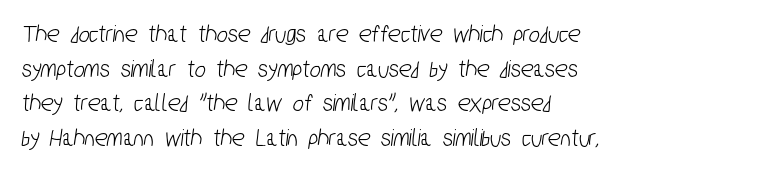
{"underline": "no", "align": "left", "line_spacing": "normal", "line_spacing_ratio": 1.33, "letter_spacing": "normal", "letter_spacing_em": 0.0, "glyph_px": 26}
